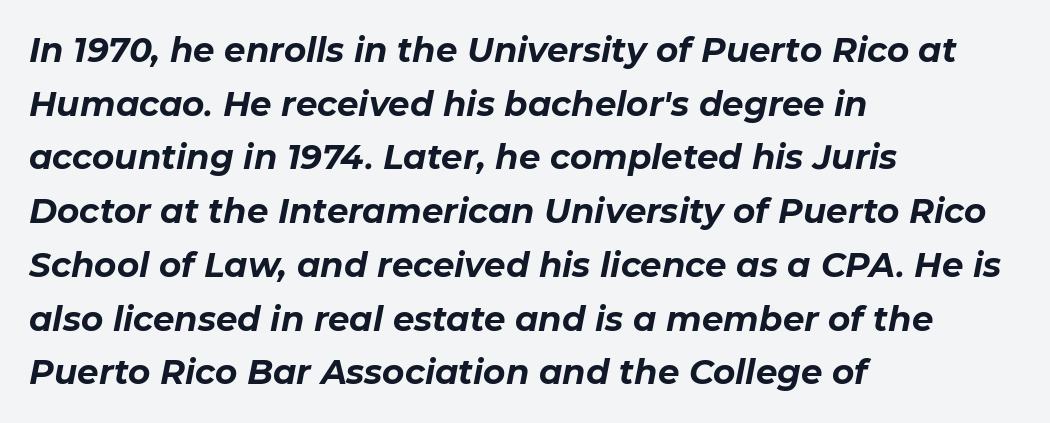
The image shows 34 px bold type, italic (leaning right); set left-aligned, normal line spacing (1.58x), normal letter spacing, not underlined; low stroke contrast and a medium x-height.
